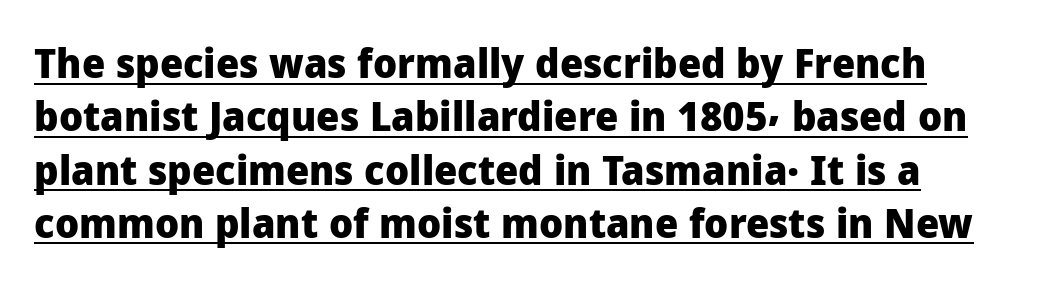
Q: Is the text bold? A: Yes.
Q: Is the text italic (slanted)? A: No, it is upright.
Q: Is the typeface a serif or a sans-serif typeface? A: Sans-serif.
Q: Is the text underlined? A: Yes.
Q: Is the spacing between letters normal or unusually wide? A: Normal.
Q: Is the spacing between lines tight, normal or loose? A: Normal.
Q: Width (condensed, normal, or wide)? A: Normal.
Q: Stroke contrast? A: Low.
Q: x-height? A: Medium.
Q: Monospaced? A: No.
